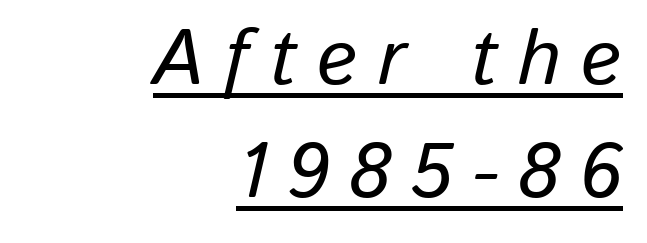
Q: Is the text italic (slanted)? A: Yes, it leans right by about 13 degrees.
Q: Is the text underlined? A: Yes.
Q: How is the paragraph aligned? A: Right-aligned.
Q: Is the spacing between letters normal or unusually wide? A: Unusually wide.
Q: Is the spacing between lines tight, normal or loose? A: Normal.
Q: Width (condensed, normal, or wide)? A: Normal.
Q: Stroke contrast? A: Low.
Q: x-height? A: Medium.
Q: Monospaced? A: No.
